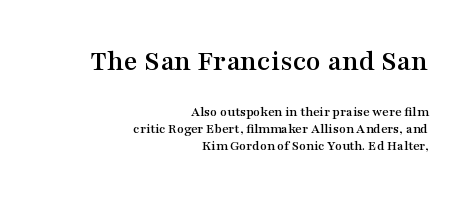
{"serif": "yes", "italic": "no", "width": "wide", "stroke_contrast": "medium", "x_height": "medium", "monospaced": "no", "underline": "no", "align": "right", "line_spacing_ratio": 1.21, "letter_spacing": "normal", "letter_spacing_em": 0.0, "larger_block": "first", "size_ratio": 2.14, "glyph_px": 30}
